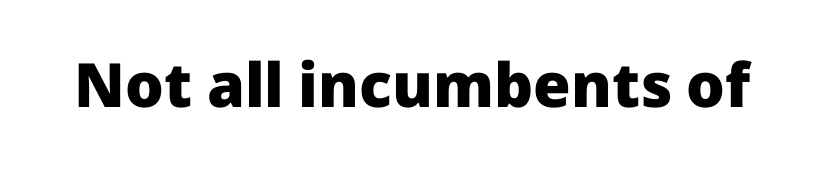
Does the weight exceed regular? Yes, all the way to bold. The passage shown is typed in a proportional face where columns would drift. Type style note: lacks serifs. Between one letter and the next there's only the usual sliver of space. The baseline area is clear. Italic? Not at all — the glyphs are vertical.
